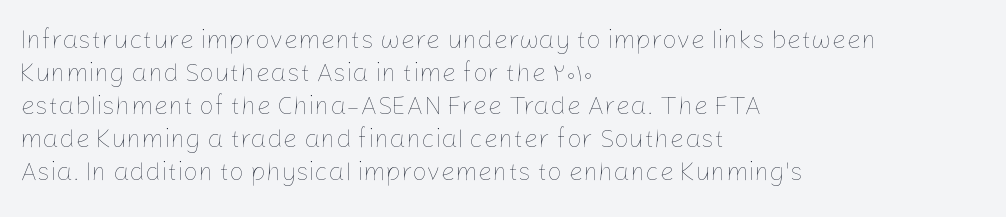
{"italic": "no", "bold": "no", "underline": "no", "align": "left", "line_spacing": "normal", "line_spacing_ratio": 1.27, "letter_spacing": "normal", "letter_spacing_em": 0.0, "glyph_px": 26}
